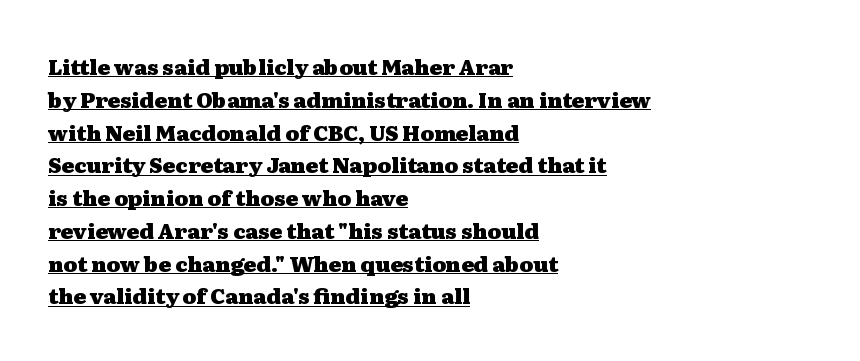
Q: Is the text bold? A: Yes.
Q: Is the text italic (slanted)? A: No, it is upright.
Q: Is the text underlined? A: Yes.
Q: How is the paragraph aligned? A: Left-aligned.
Q: Is the spacing between letters normal or unusually wide? A: Normal.
Q: Is the spacing between lines tight, normal or loose? A: Normal.
